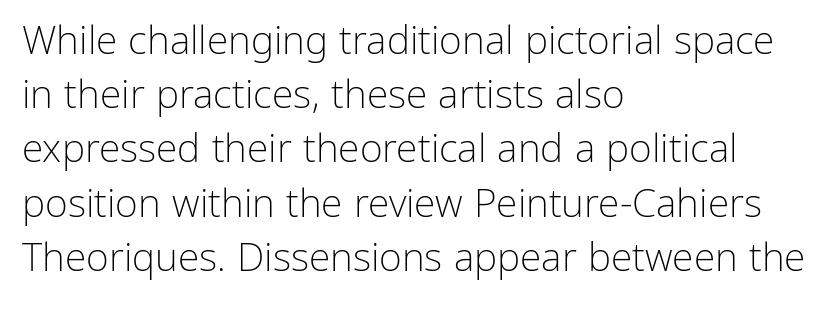
{"serif": "no", "italic": "no", "bold": "no", "weight": "light", "width": "normal", "stroke_contrast": "low", "x_height": "medium", "monospaced": "no", "underline": "no", "align": "left", "line_spacing": "normal", "line_spacing_ratio": 1.39, "letter_spacing": "normal", "letter_spacing_em": 0.0, "glyph_px": 39}
